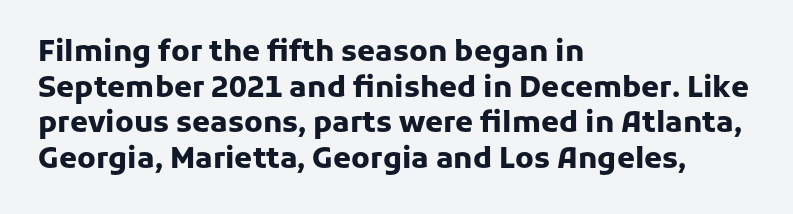
The image shows 29 px heavy sans-serif type, upright; set left-aligned, line spacing 1.23x, normal letter spacing, not underlined; low stroke contrast and a medium x-height.
